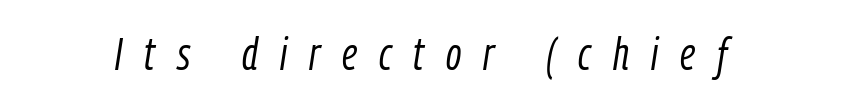
{"italic": "yes", "lean": "right", "slant_degrees": 9, "bold": "no", "weight": "light", "width": "condensed", "stroke_contrast": "low", "x_height": "medium", "monospaced": "no", "underline": "no", "letter_spacing": "wide", "letter_spacing_em": 0.49, "glyph_px": 45}
